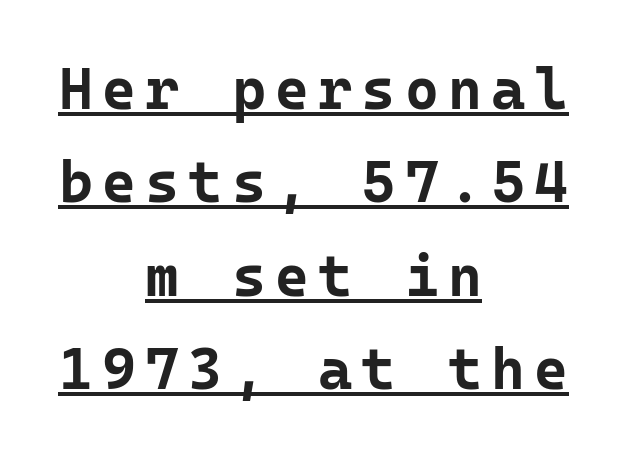
The image shows 58 px bold sans-serif type, upright, monospaced; set centered, normal line spacing (1.61x), underlined; low stroke contrast and a medium x-height.
